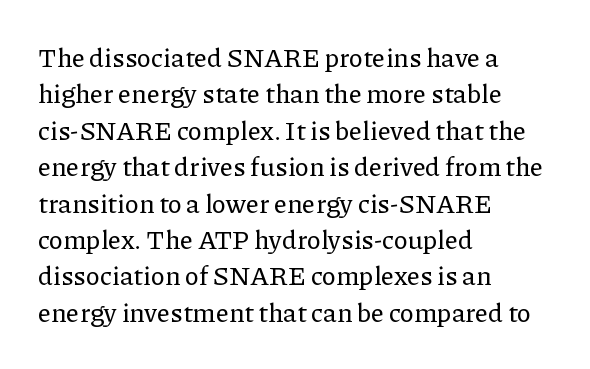
Each line starts at the same left margin while the right side varies. There is no visible air inserted between adjacent glyphs. Baseline-to-baseline distance is the conventional proportion of letter height. No italicization has been applied; the sample stays upright.
